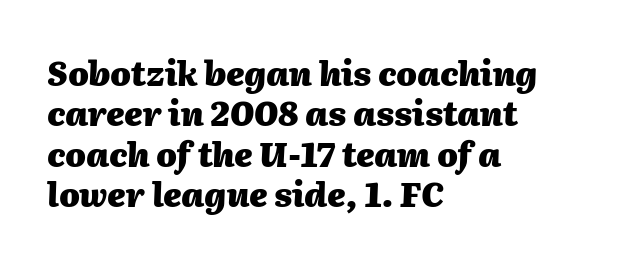
Q: Is the text bold? A: Yes.
Q: Is the text italic (slanted)? A: Yes, it leans right by about 2 degrees.
Q: Is the text underlined? A: No.
Q: How is the paragraph aligned? A: Left-aligned.
Q: Is the spacing between letters normal or unusually wide? A: Normal.
Q: Width (condensed, normal, or wide)? A: Normal.
Q: Stroke contrast? A: Medium.
Q: x-height? A: Medium.
Q: Monospaced? A: No.
